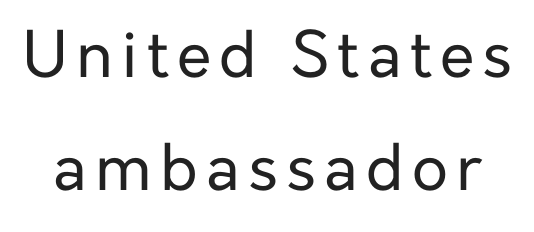
Observe the absence of serifs on each vertical stroke in this sample. The passage shown is not bold in any degree. The strip under each line holds only bare page. The passage shown is typed in a proportional face where columns would drift. In terms of posture, this sample is upright.
